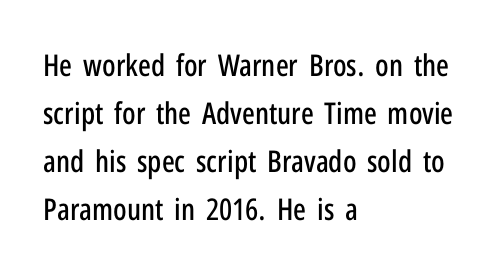
The image shows 30 px condensed sans-serif type, upright; set left-aligned, normal line spacing (1.6x), normal letter spacing, not underlined; low stroke contrast and a medium x-height.
